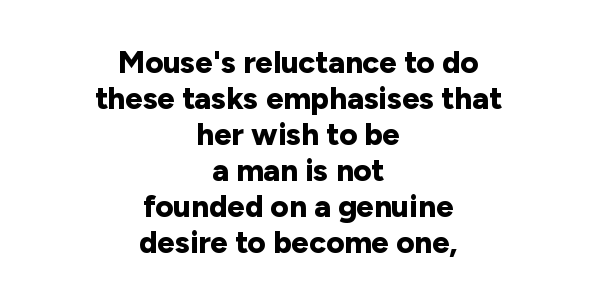
In terms of letterform style, serifs are entirely absent. The rag falls on both sides of this text block equally. Students, note that the glyphs here touch the page at normal intervals. Think of a printed novel: that variable character pitch is what you see here. Typesetter's note: full bold, strokes at maximum text heaviness.
